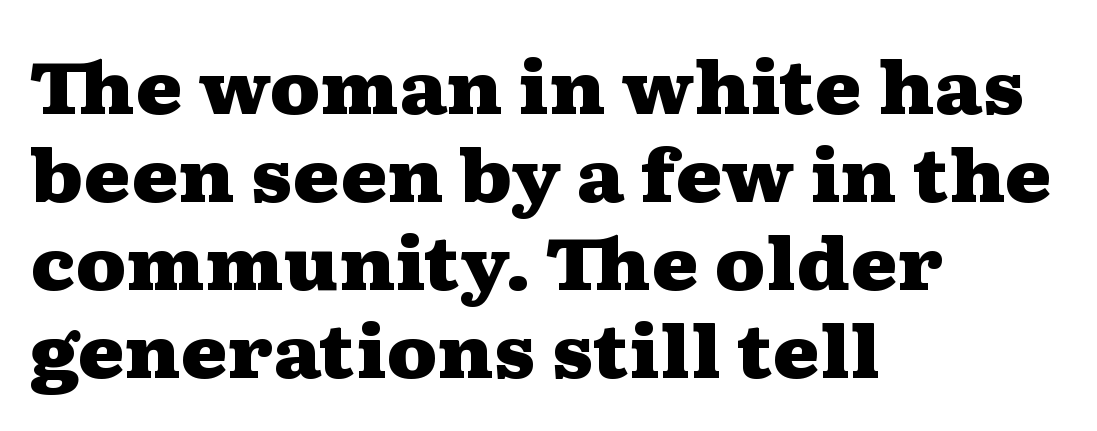
Proportional: the letters do not fall into vertical columns. The rendering shows small feet on the letterforms — a serif design. Caption: standard tracking, unaltered. The letters stand upright; this is a roman face.
